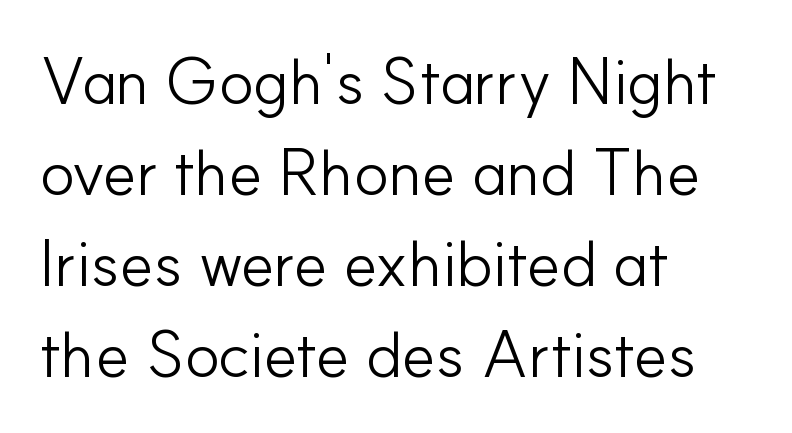
{"serif": "no", "italic": "no", "bold": "no", "weight": "light", "width": "normal", "stroke_contrast": "low", "x_height": "small", "monospaced": "no", "underline": "no", "align": "left", "line_spacing": "normal", "line_spacing_ratio": 1.4, "letter_spacing": "normal", "letter_spacing_em": 0.0, "glyph_px": 65}
